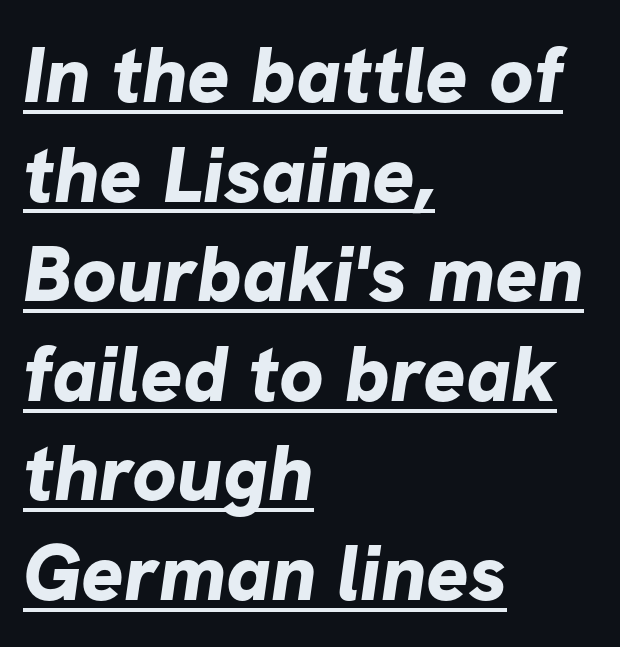
The image shows 79 px bold sans-serif type; set left-aligned, normal line spacing (1.26x), normal letter spacing, underlined; low stroke contrast and a medium x-height.
